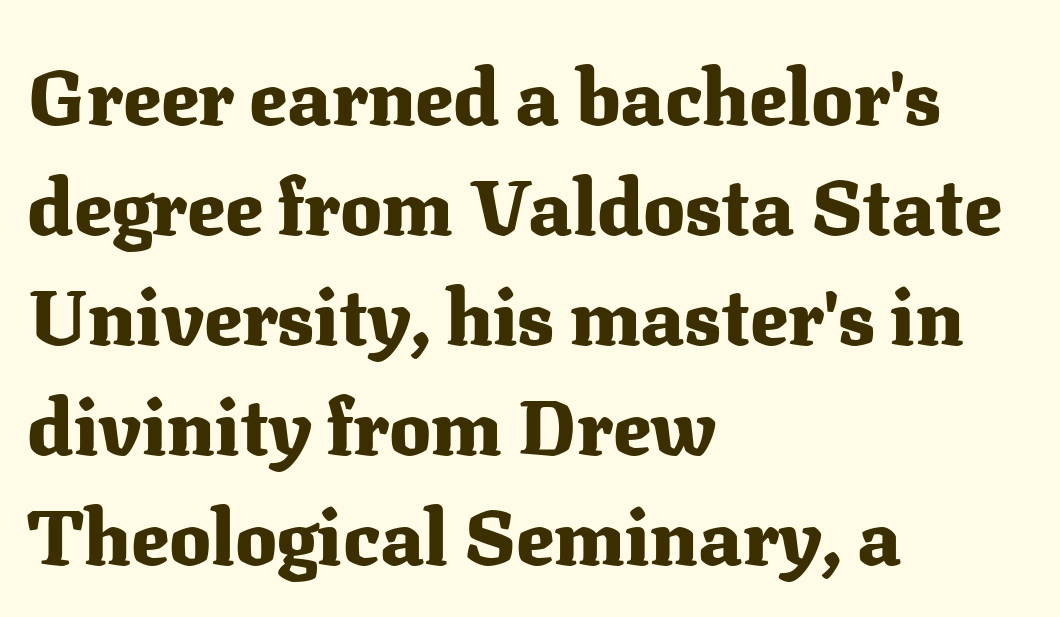
This sample has the flowing, uneven cadence of proportional lettering. Nope, not italic — everything's standing straight. Inter-character spacing is left at the font's built-in metrics. Regarding leading, the lines here are spaced in the standard way. The glyphs have the mass of a bold cut. The lines in this sample share a left origin and differ only in where they stop.
